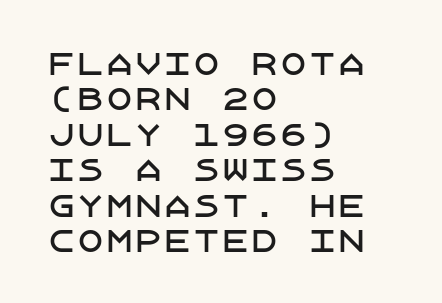
{"serif": "no", "italic": "no", "width": "normal", "stroke_contrast": "low", "x_height": "large", "underline": "no", "align": "left", "line_spacing_ratio": 1.22, "letter_spacing": "normal", "letter_spacing_em": 0.0, "glyph_px": 29}
